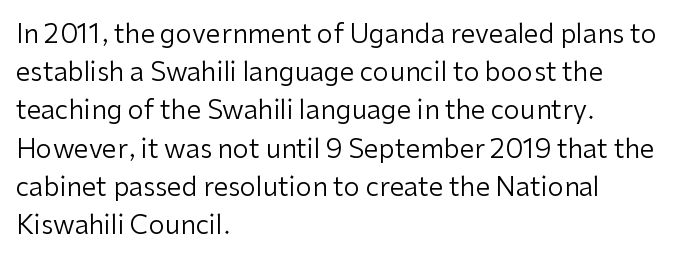
The image shows 26 px text type, upright; set left-aligned, normal line spacing (1.47x), normal letter spacing, not underlined.
